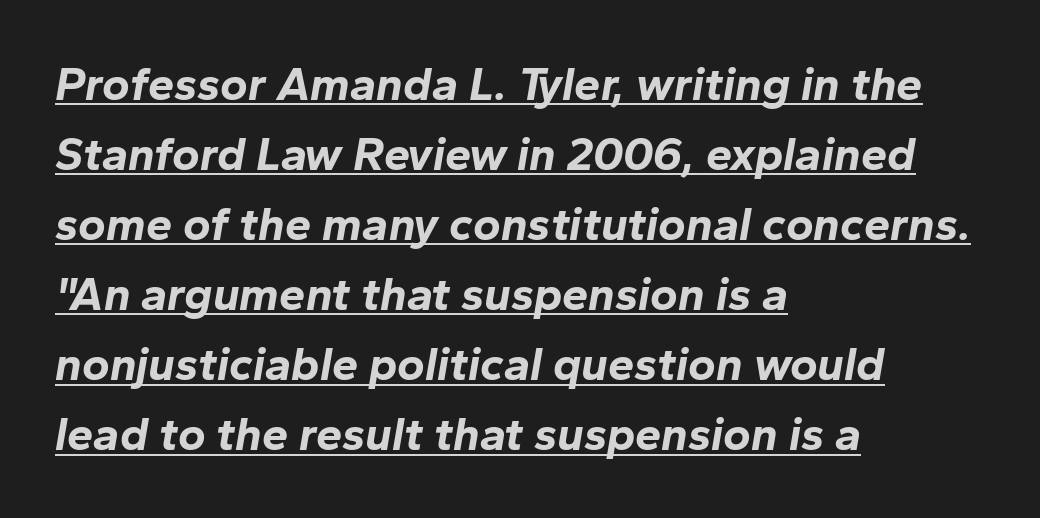
The image shows 47 px bold type, italic (leaning right); set left-aligned, normal line spacing (1.49x), normal letter spacing, underlined; low stroke contrast and a medium x-height.
